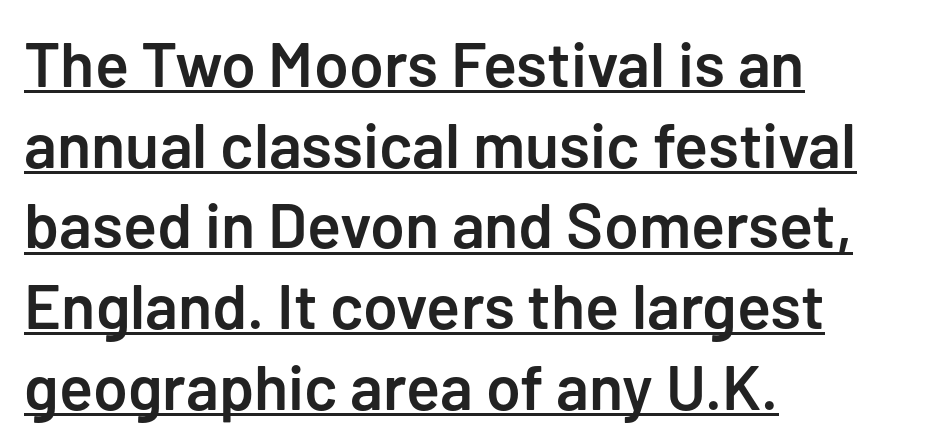
Q: Is the text bold? A: Semi-bold.
Q: Is the text italic (slanted)? A: No, it is upright.
Q: Is the typeface a serif or a sans-serif typeface? A: Sans-serif.
Q: Is the text underlined? A: Yes.
Q: How is the paragraph aligned? A: Left-aligned.
Q: Is the spacing between letters normal or unusually wide? A: Normal.
Q: Is the spacing between lines tight, normal or loose? A: Normal.
Q: Width (condensed, normal, or wide)? A: Normal.
Q: Stroke contrast? A: Low.
Q: x-height? A: Medium.
Q: Monospaced? A: No.
